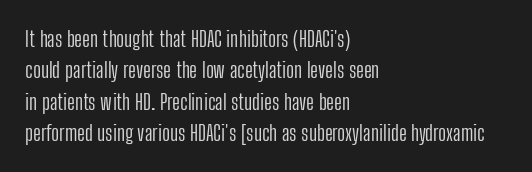
The line-height multiplier appears to be the usual default. The ragged edge is on the right, which tells us the setting is flush left. A typesetter would mark this as roman, not italic. This sample uses plain, unmodified letter spacing. No letter is thick-stroked: the sample isn't bold.
